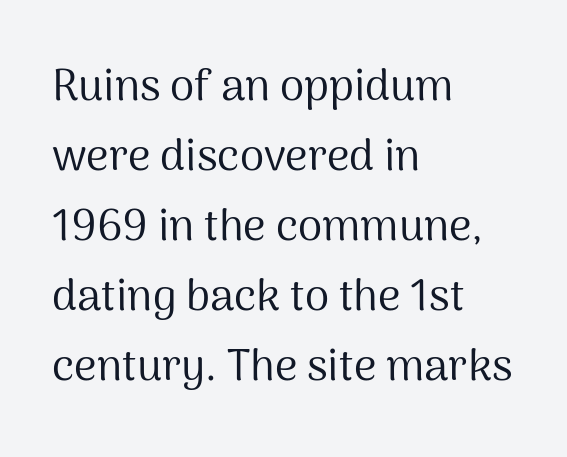
Q: Is the text bold? A: No.
Q: Is the text italic (slanted)? A: No, it is upright.
Q: Is the typeface a serif or a sans-serif typeface? A: Sans-serif.
Q: Is the text underlined? A: No.
Q: How is the paragraph aligned? A: Left-aligned.
Q: Is the spacing between letters normal or unusually wide? A: Normal.
Q: Is the spacing between lines tight, normal or loose? A: Normal.
Q: Width (condensed, normal, or wide)? A: Normal.
Q: Stroke contrast? A: Medium.
Q: x-height? A: Medium.
Q: Monospaced? A: No.
